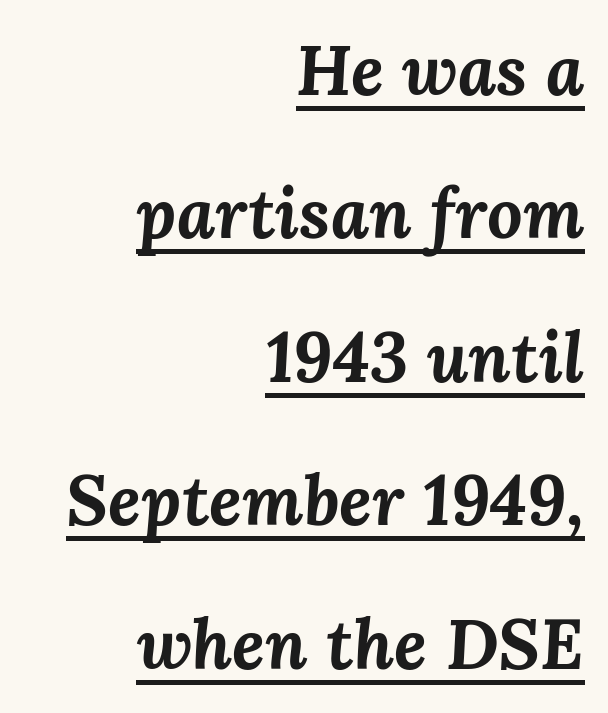
{"italic": "yes", "lean": "right", "slant_degrees": 3, "bold": "yes", "weight": "bold", "width": "normal", "stroke_contrast": "medium", "x_height": "medium", "monospaced": "no", "underline": "yes", "align": "right", "line_spacing": "loose", "line_spacing_ratio": 2.05, "letter_spacing": "normal", "letter_spacing_em": 0.0, "glyph_px": 70}
